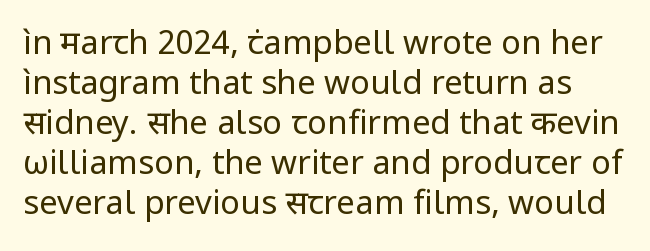
Are there feet on the stems? There aren't — it's a sans. Clear beneath every line of the passage. Caption: standard tracking, unaltered. Every character sits straight up, as roman type does. Stroke mass is kept to a normal reading level or below. Is this a fixed-width face? No — the glyphs have proportional, varying widths.
